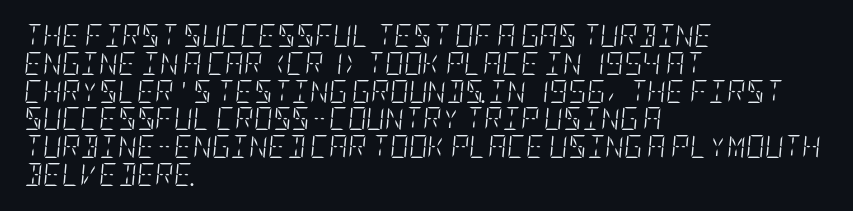
{"italic": "yes", "lean": "right", "slant_degrees": 5, "bold": "no", "underline": "no", "align": "left", "line_spacing_ratio": 1.21, "letter_spacing": "normal", "letter_spacing_em": 0.0, "glyph_px": 23}
